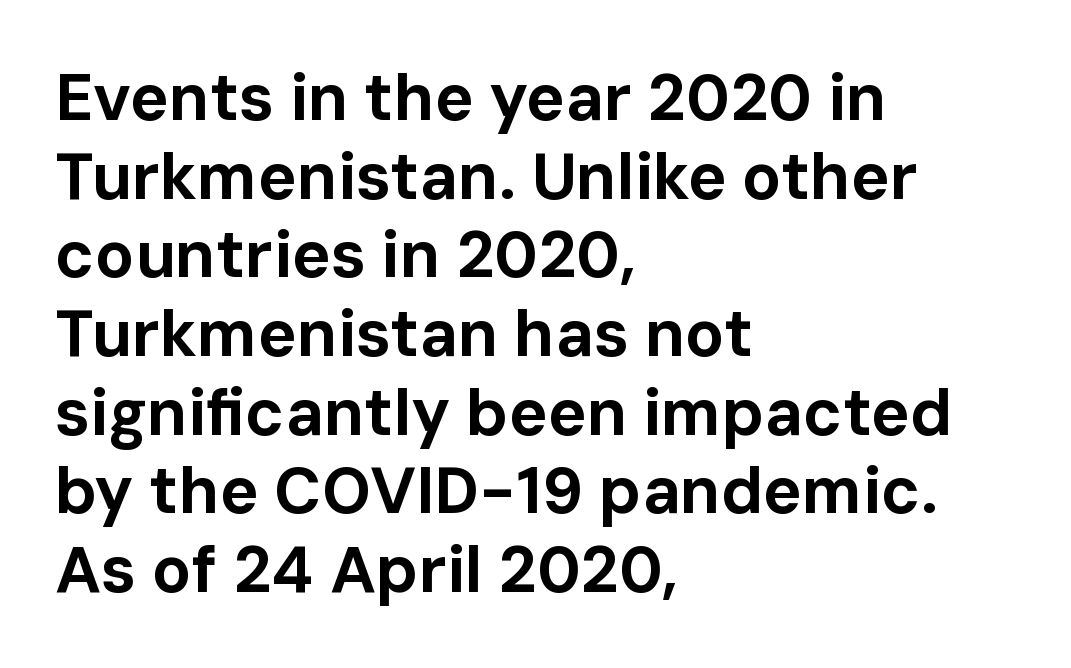
Does extra space separate the letters? No, they use regular spacing. Only glyphs here, with clear space below each row. Character widths vary here, with narrow letters taking less room than wide ones. These lines are composed in type without serifs.
